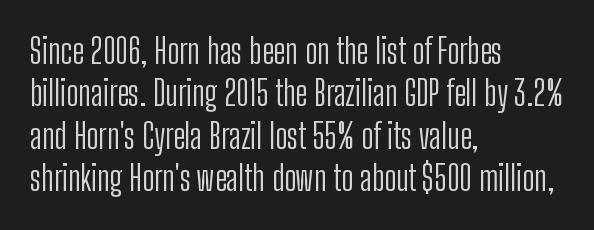
No heavy texture on the line: the type isn't bold. Plain, unruled lines of type. The passage shown is typeset with a sans-serif family. The lettering holds an erect, upright posture throughout. Line starts are locked; line ends wander.
